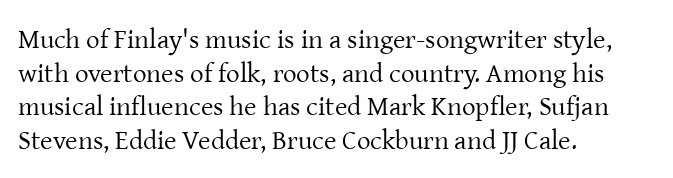
Whoever set this chose a conventional vertical rhythm. Each stroke keeps to a modest, everyday thickness or less. Is there any slant? The stems are plumb. Any mark beneath the type? The region is blank. Horizontal alignment here is leftward, the default for most running prose.
